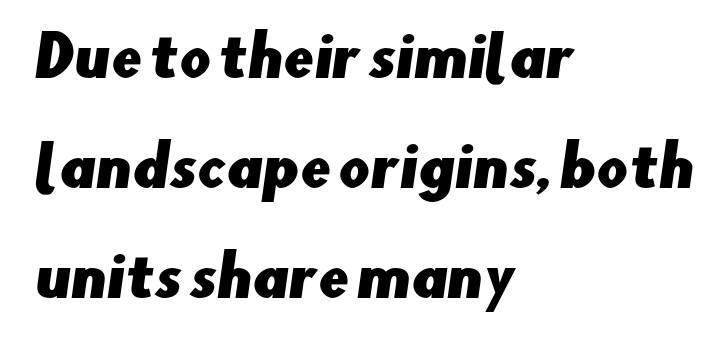
{"serif": "no", "width": "normal", "stroke_contrast": "low", "x_height": "small", "monospaced": "no", "underline": "no", "align": "left", "line_spacing": "loose", "line_spacing_ratio": 2.0, "letter_spacing": "normal", "letter_spacing_em": 0.0, "glyph_px": 55}
